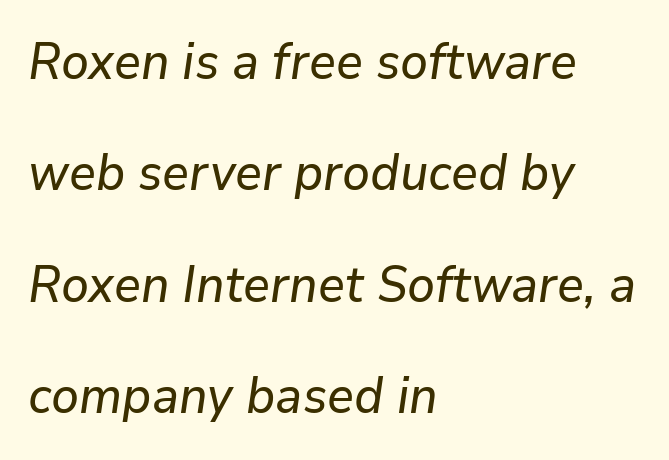
You could not count columns in this text — the font is proportionally spaced. Notice how the passage keeps a crisp vertical edge on the left only. This sample trades compactness for vertical openness between lines. The space directly below the letters is spotless.
